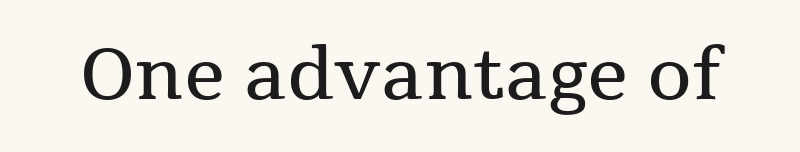
Q: Is the text bold? A: No.
Q: Is the text italic (slanted)? A: No, it is upright.
Q: Is the typeface a serif or a sans-serif typeface? A: Serif.
Q: Is the text underlined? A: No.
Q: Is the spacing between letters normal or unusually wide? A: Normal.
Q: Width (condensed, normal, or wide)? A: Normal.
Q: Stroke contrast? A: Medium.
Q: x-height? A: Medium.
Q: Monospaced? A: No.
